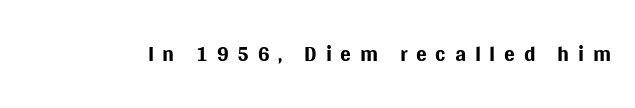
Q: Is the text bold? A: No.
Q: Is the text italic (slanted)? A: No, it is upright.
Q: Is the typeface a serif or a sans-serif typeface? A: Sans-serif.
Q: Is the text underlined? A: No.
Q: Is the spacing between letters normal or unusually wide? A: Unusually wide.
Q: Width (condensed, normal, or wide)? A: Normal.
Q: Stroke contrast? A: Medium.
Q: x-height? A: Large.
Q: Monospaced? A: No.
